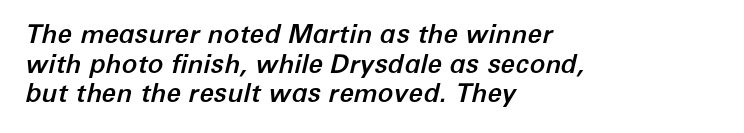
One glance says dense: line gaps are narrower than usual. Characters are canted at an angle relative to the baseline's perpendicular. Horizontal alignment here is leftward, the default for most running prose. The area under the type is left untouched. What stands out about the letter spacing? Nothing — it is the standard amount.
